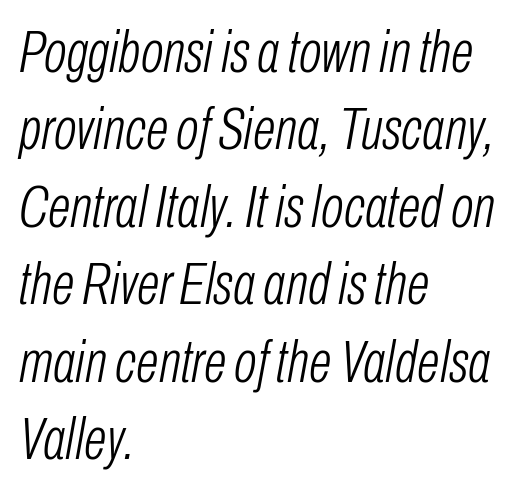
The glyphs are unaccompanied by any horizontal stroke below them. One-word summary of the alignment: left. The space between consecutive lines is moderate. The rendering applies a slant to the glyphs. The font sits on the lighter half of the weight spectrum, regular included. The rendering keeps characters at their native spacing.
